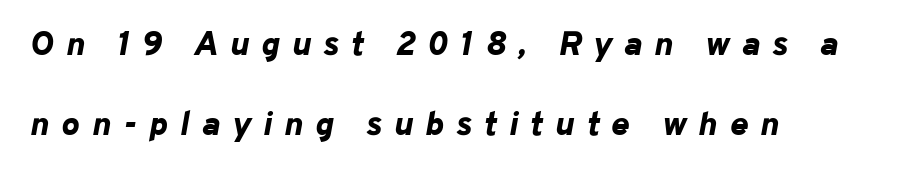
{"italic": "yes", "lean": "right", "slant_degrees": 10, "bold": "yes", "weight": "bold", "width": "normal", "stroke_contrast": "low", "x_height": "medium", "monospaced": "no", "underline": "no", "align": "left", "line_spacing": "loose", "line_spacing_ratio": 2.34, "letter_spacing": "wide", "letter_spacing_em": 0.36, "glyph_px": 34}
